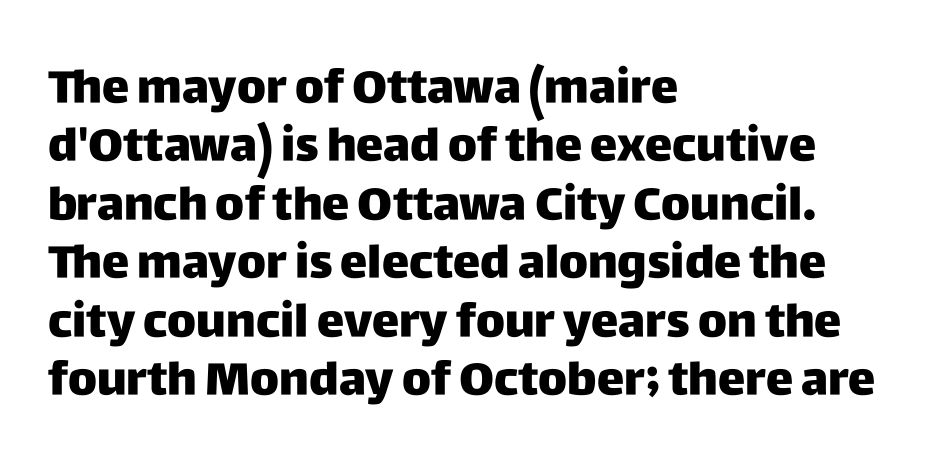
Reading down the column, the eye jumps a familiar distance to each next line. The type sits square on the baseline with zero lean. Spacing verdict: proportional, widths tailored to each character. The zone under the glyphs is completely vacant.
